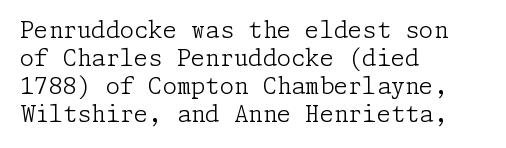
Every stem runs plumb, perpendicular to the baseline. Layout note: lines flush left. Decoration check: the copy has no underline. Short note: letters normally spaced.
